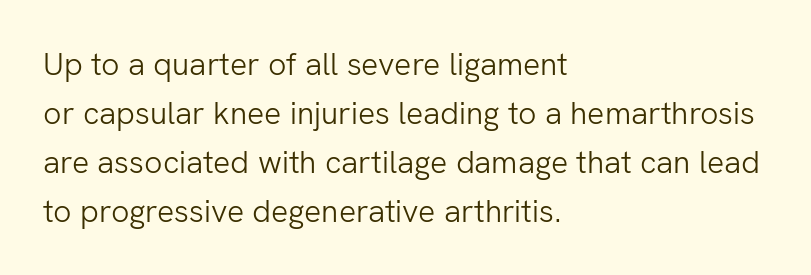
{"serif": "no", "italic": "no", "bold": "no", "weight": "light", "width": "normal", "stroke_contrast": "low", "x_height": "medium", "monospaced": "no", "underline": "no", "align": "left", "line_spacing": "normal", "line_spacing_ratio": 1.53, "letter_spacing": "normal", "letter_spacing_em": 0.0, "glyph_px": 32}
